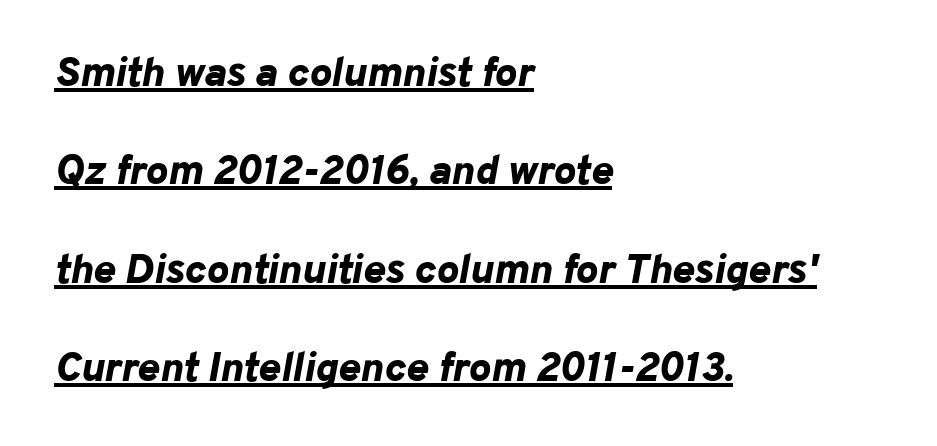
Q: Is the text bold? A: Yes.
Q: Is the text italic (slanted)? A: Yes, it leans right by about 10 degrees.
Q: Is the text underlined? A: Yes.
Q: How is the paragraph aligned? A: Left-aligned.
Q: Is the spacing between letters normal or unusually wide? A: Normal.
Q: Is the spacing between lines tight, normal or loose? A: Loose.
Q: Width (condensed, normal, or wide)? A: Normal.
Q: Stroke contrast? A: Low.
Q: x-height? A: Medium.
Q: Monospaced? A: No.
